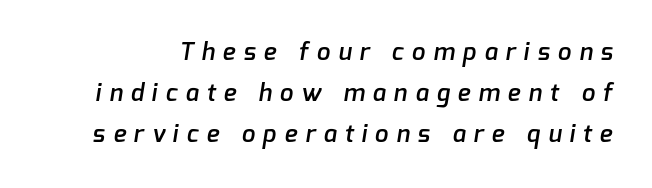
{"bold": "semi", "underline": "no", "line_spacing_ratio": 1.71, "letter_spacing": "wide", "letter_spacing_em": 0.34, "glyph_px": 24}
